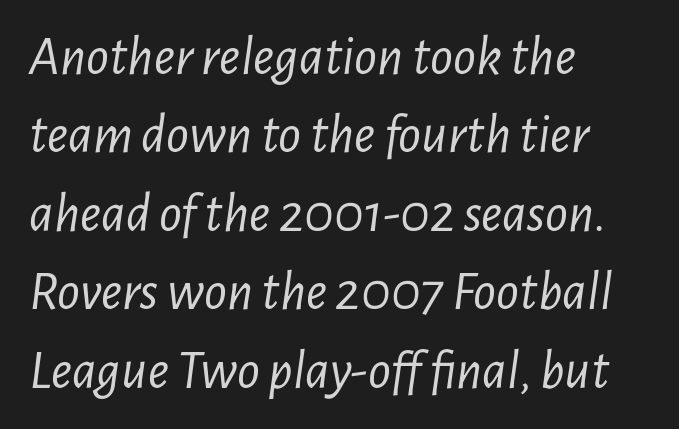
{"italic": "yes", "lean": "right", "slant_degrees": 7, "bold": "no", "weight": "light", "width": "condensed", "stroke_contrast": "low", "x_height": "medium", "monospaced": "no", "underline": "no", "align": "left", "line_spacing": "normal", "line_spacing_ratio": 1.4, "letter_spacing": "normal", "letter_spacing_em": 0.0, "glyph_px": 56}
